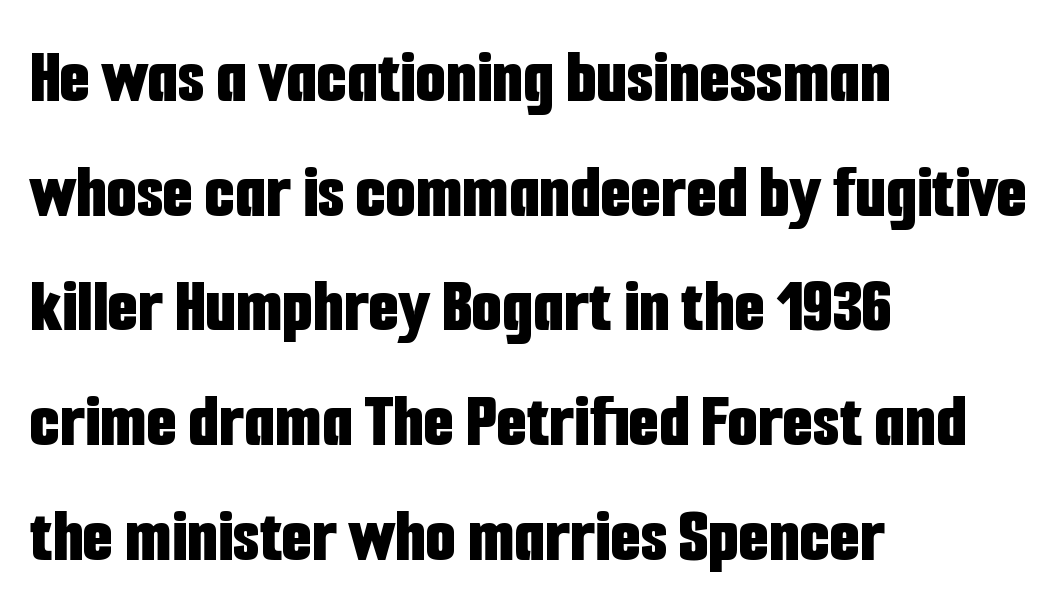
Italic: no, the glyphs are upright roman. Regular leading. These lines stack with their left ends in a neat column. Strong, thick strokes mark this as bold type. This sample has the flowing, uneven cadence of proportional lettering. Characters follow at the spacing the type designer built in.
